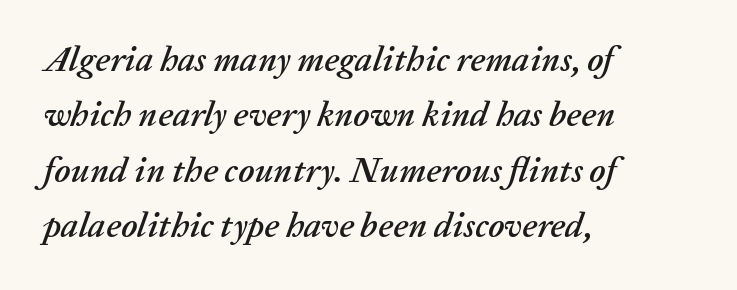
The image shows 35 px text type, italic (leaning right); set left-aligned, normal line spacing (1.58x), normal letter spacing, not underlined; low stroke contrast and a medium x-height.
